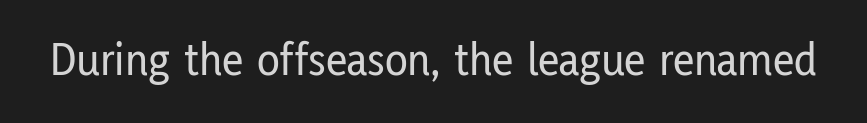
The image shows 47 px condensed sans-serif type, upright; set normal letter spacing, not underlined; low stroke contrast and a medium x-height.
